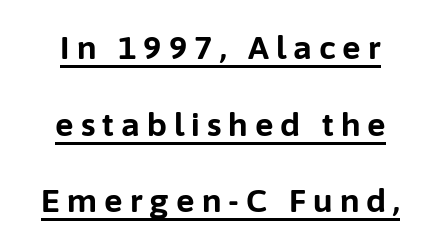
The image shows 31 px bold sans-serif type, upright; set loose line spacing (2.47x), unusually wide letter spacing (+0.23 em), underlined; low stroke contrast and a medium x-height.
